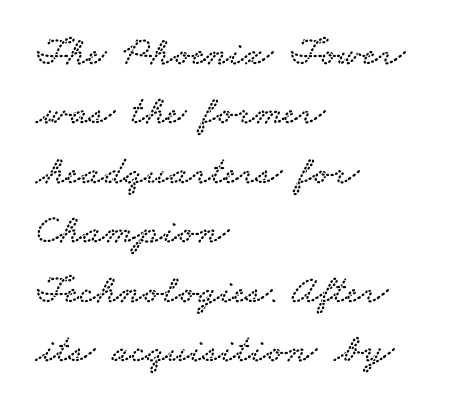
The image shows 41 px wide type; set left-aligned, normal line spacing (1.45x), normal letter spacing, not underlined; low stroke contrast and a small x-height.
